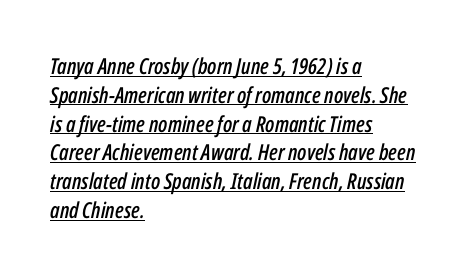
A baseline rule has been typeset under these characters. Vertically, the passage feels balanced, rows spaced as you'd expect. Notice how the passage keeps a crisp vertical edge on the left only. Is the letter spacing exaggerated? No — it looks like the ordinary default. Designer's note — italics engaged.
